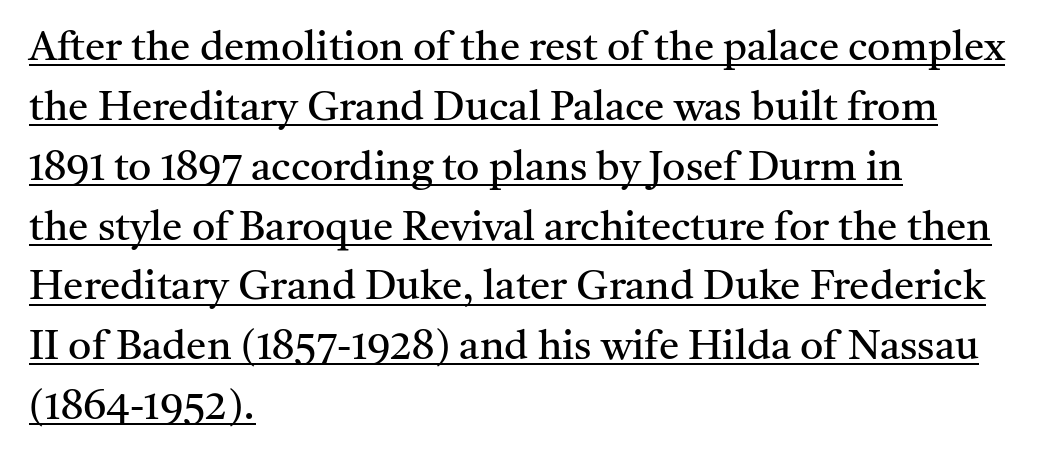
{"serif": "yes", "italic": "no", "bold": "no", "weight": "regular", "width": "normal", "stroke_contrast": "medium", "x_height": "medium", "monospaced": "no", "underline": "yes", "align": "left", "line_spacing": "normal", "line_spacing_ratio": 1.46, "letter_spacing": "normal", "letter_spacing_em": 0.0, "glyph_px": 41}
